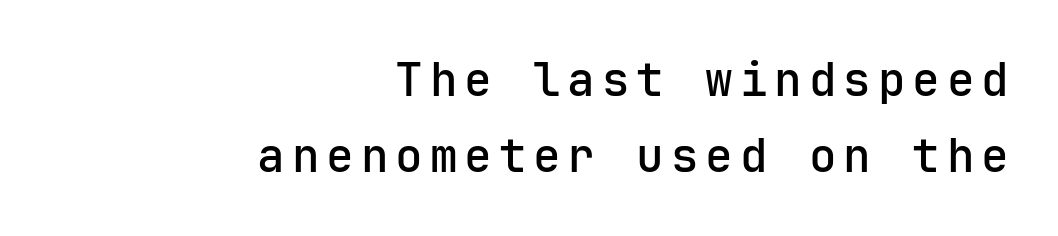
{"serif": "no", "italic": "no", "width": "normal", "stroke_contrast": "low", "x_height": "medium", "monospaced": "yes", "underline": "no", "align": "right", "line_spacing": "normal", "line_spacing_ratio": 1.66, "glyph_px": 46}
